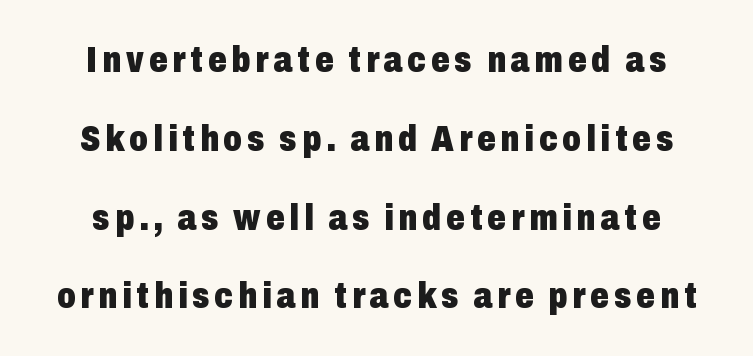
Q: Is the text bold? A: Yes.
Q: Is the text italic (slanted)? A: No, it is upright.
Q: Is the typeface a serif or a sans-serif typeface? A: Sans-serif.
Q: Is the text underlined? A: No.
Q: Is the spacing between lines tight, normal or loose? A: Loose.
Q: Width (condensed, normal, or wide)? A: Condensed.
Q: Stroke contrast? A: Low.
Q: x-height? A: Medium.
Q: Monospaced? A: No.
